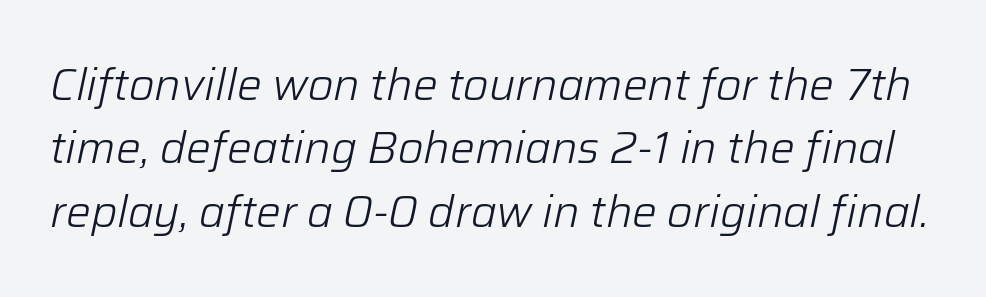
Q: Is the text bold? A: No.
Q: Is the text italic (slanted)? A: Yes, it leans right by about 12 degrees.
Q: Is the text underlined? A: No.
Q: Is the spacing between letters normal or unusually wide? A: Normal.
Q: Is the spacing between lines tight, normal or loose? A: Normal.
Q: Width (condensed, normal, or wide)? A: Normal.
Q: Stroke contrast? A: Low.
Q: x-height? A: Medium.
Q: Monospaced? A: No.
